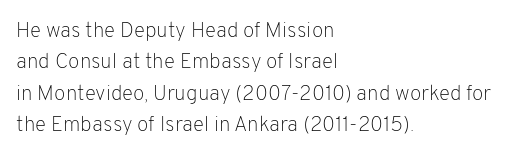
The image shows 21 px text type, upright; set left-aligned, normal line spacing (1.49x), normal letter spacing, not underlined.
